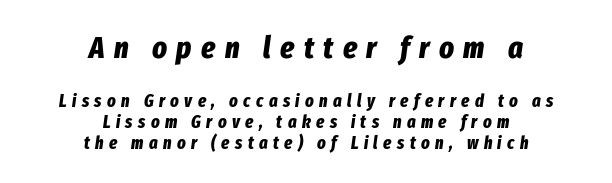
Q: Is the text bold? A: Yes.
Q: Is the text italic (slanted)? A: Yes, it leans right by about 8 degrees.
Q: Is the text underlined? A: No.
Q: How is the paragraph aligned? A: Centered.
Q: Is the spacing between letters normal or unusually wide? A: Unusually wide.
Q: Which block of text is set in a larger size, the first (top) or the second (bottom)? A: The first (top) one.
Q: Width (condensed, normal, or wide)? A: Condensed.
Q: Stroke contrast? A: Low.
Q: x-height? A: Medium.
Q: Monospaced? A: No.
